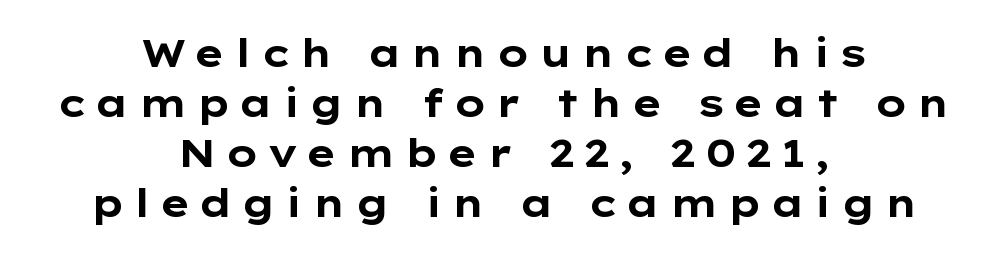
The rendering uses natural spacing where letterforms have individual widths. A dark, heavy texture on the line: the type is bold. Visually the block forms a symmetrical silhouette, jagged on both flanks. Beneath every word, the page is bare. Characters follow at a spacing far wider than the type designer built in. To sum up the face: it is a sans, with no serifs.
